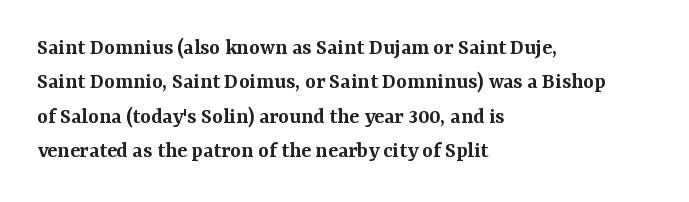
The sample has been set in demibold, a notch under bold. Students, observe: this is what conventionally led text looks like. All the whitespace from short lines collects on the right. Descenders are the only things crossing below the line.
